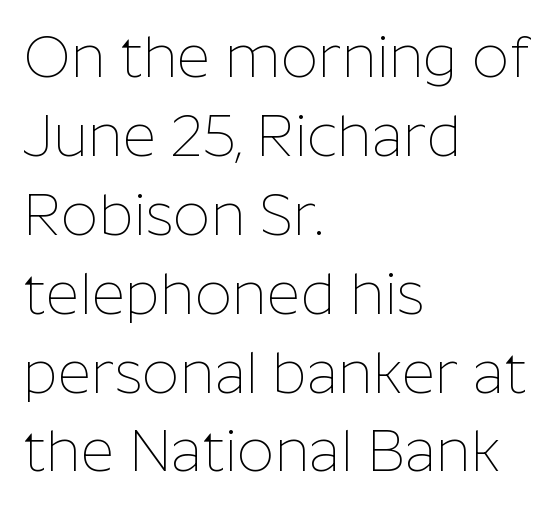
Nope, not italic — everything's standing straight. Vertical stems look standard width or narrower in stroke. Honestly, there is no underline to notice here at all. The letters advance in unequal steps, a hallmark of proportional type.
